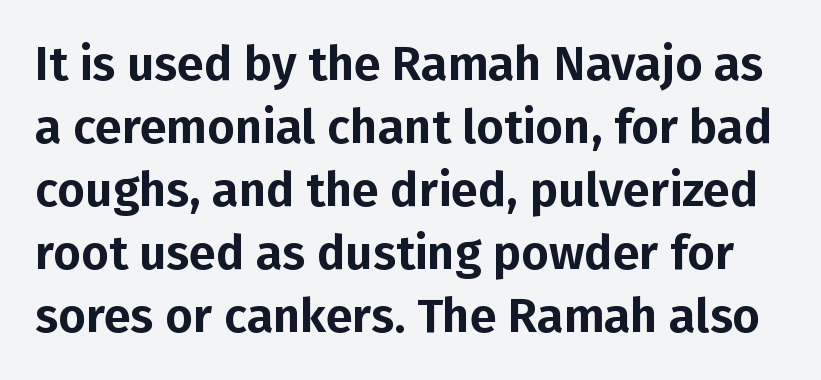
Here the designer chose a conventional face with non-uniform glyph widths. The rendering uses a moderate line-height, typical for paragraphs. Every stem runs plumb, perpendicular to the baseline. The foot of each line stays bare and open. Nothing unusual about the tracking: characters are spaced as the font intends.
